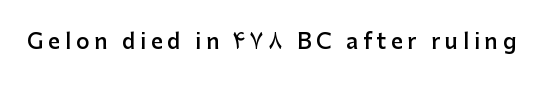
The image shows 21 px text type, upright; set unusually wide letter spacing (+0.23 em), not underlined.
